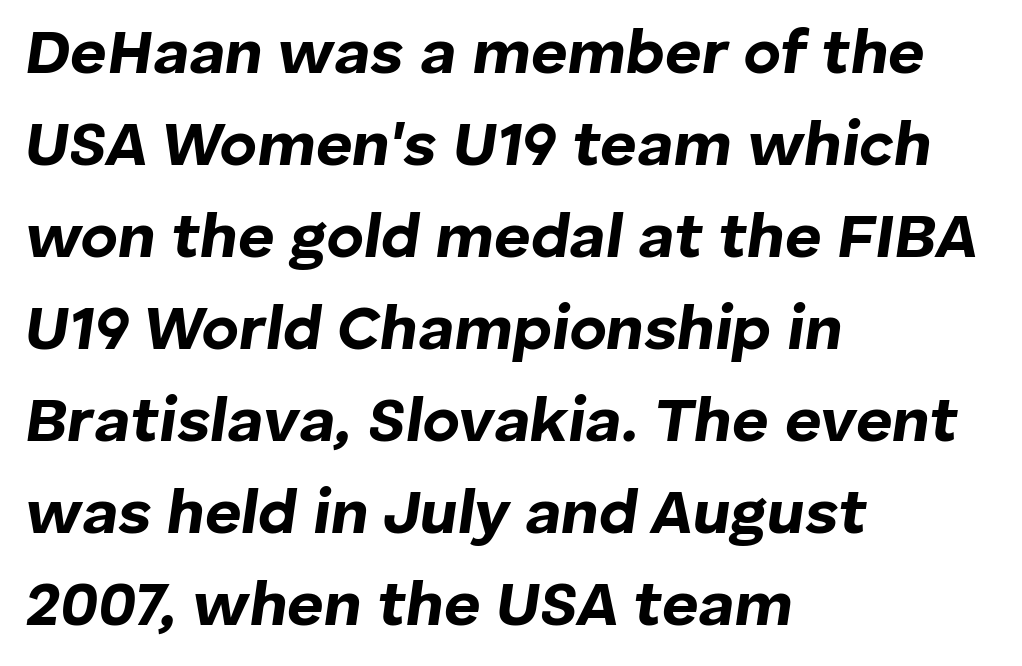
{"italic": "yes", "lean": "right", "slant_degrees": 8, "bold": "yes", "weight": "bold", "width": "normal", "stroke_contrast": "low", "x_height": "medium", "monospaced": "no", "underline": "no", "align": "left", "line_spacing": "normal", "line_spacing_ratio": 1.46, "letter_spacing": "normal", "letter_spacing_em": 0.0, "glyph_px": 63}
